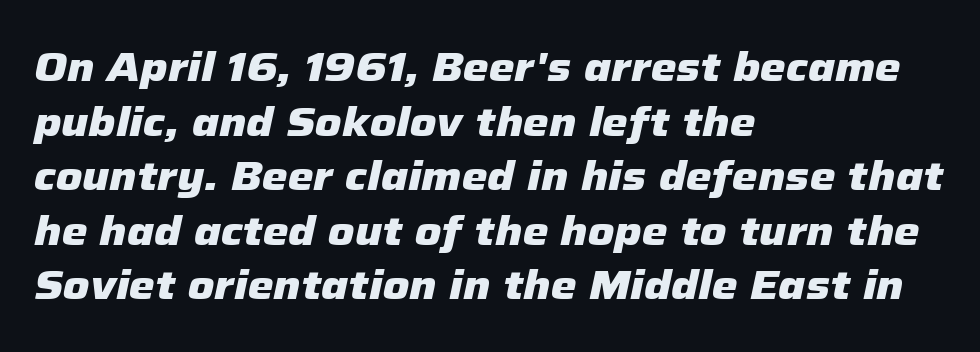
{"italic": "yes", "lean": "right", "slant_degrees": 12, "bold": "yes", "weight": "heavy", "width": "normal", "stroke_contrast": "low", "x_height": "medium", "monospaced": "no", "underline": "no", "align": "left", "line_spacing": "normal", "line_spacing_ratio": 1.33, "letter_spacing": "normal", "letter_spacing_em": 0.0, "glyph_px": 41}
